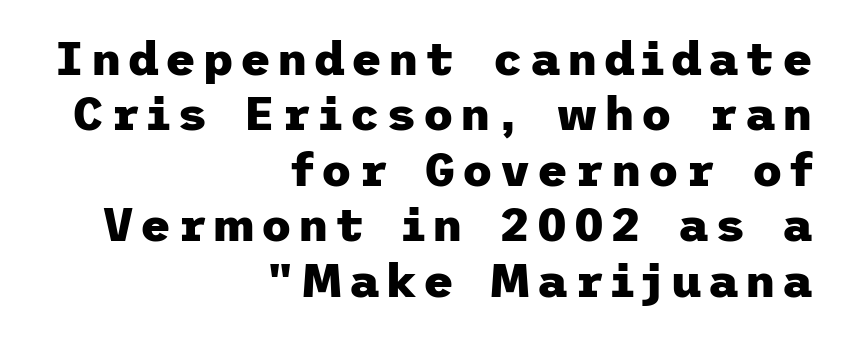
Anything drawn beneath the words? Only blank space. All the whitespace from short lines collects on the left. Ordinary non-slanted type is in use. Are there feet on the stems? There aren't — it's a sans.
